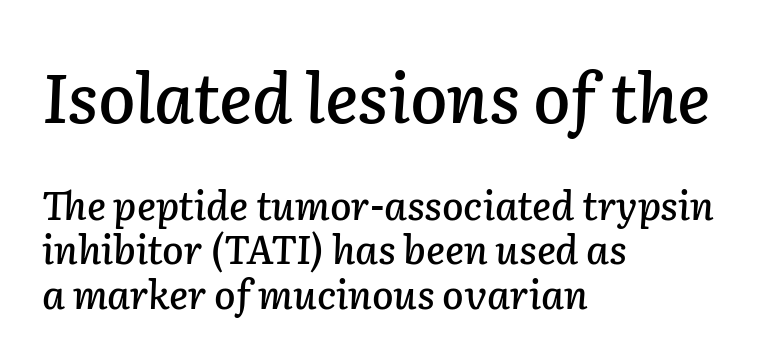
{"italic": "yes", "lean": "right", "slant_degrees": 2, "width": "normal", "stroke_contrast": "low", "x_height": "medium", "monospaced": "no", "underline": "no", "align": "left", "line_spacing": "tight", "line_spacing_ratio": 1.14, "letter_spacing": "normal", "letter_spacing_em": 0.0, "larger_block": "first", "size_ratio": 1.74, "glyph_px": 68}
